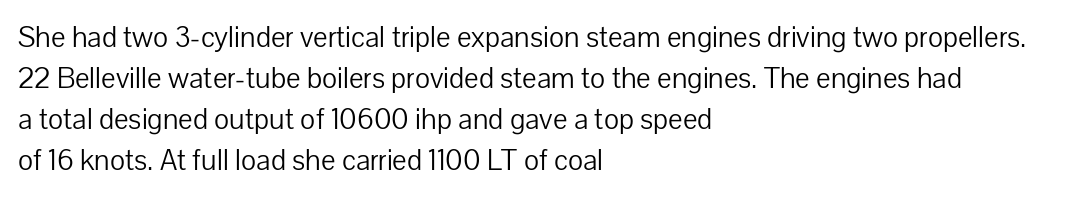
Stroke terminals: plain, sans-serif. The typesetter chose a ragged-right arrangement here. Compared with typical body copy, the letter spacing here is the same. On a weight scale, this lands at 450 or below.
